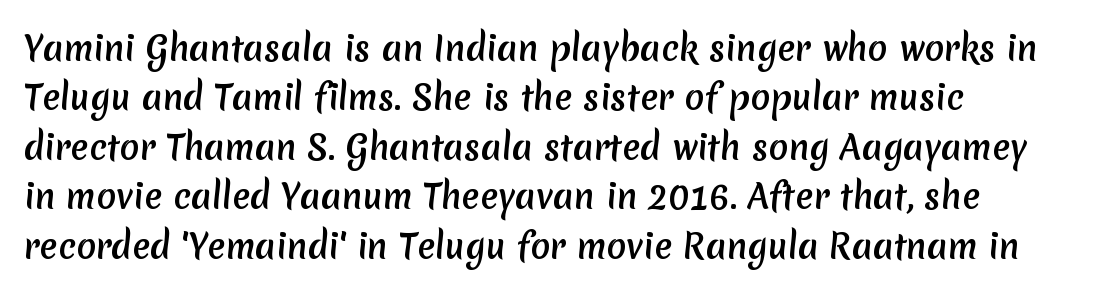
The image shows 33 px sans-serif type; set left-aligned, normal line spacing (1.5x), normal letter spacing, not underlined; medium stroke contrast and a medium x-height.
